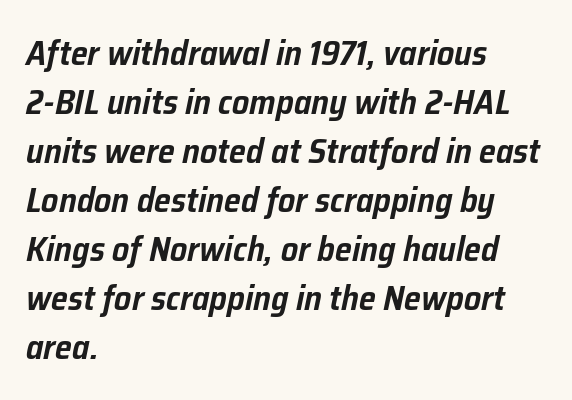
Q: Is the text italic (slanted)? A: Yes, it leans right by about 12 degrees.
Q: Is the text underlined? A: No.
Q: How is the paragraph aligned? A: Left-aligned.
Q: Is the spacing between letters normal or unusually wide? A: Normal.
Q: Is the spacing between lines tight, normal or loose? A: Normal.
Q: Width (condensed, normal, or wide)? A: Normal.
Q: Stroke contrast? A: Low.
Q: x-height? A: Medium.
Q: Monospaced? A: No.
